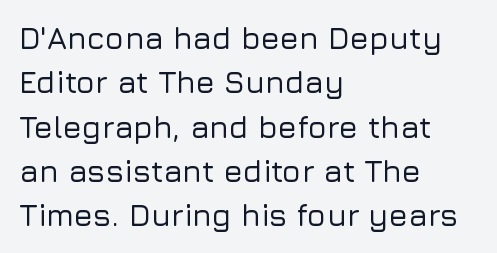
Is the letter spacing exaggerated? No — it looks like the ordinary default. The glyphs are unaccompanied by any horizontal stroke below them. Characters remain perfectly vertical along every line. How would I describe the line gaps? Plain and ordinary.
